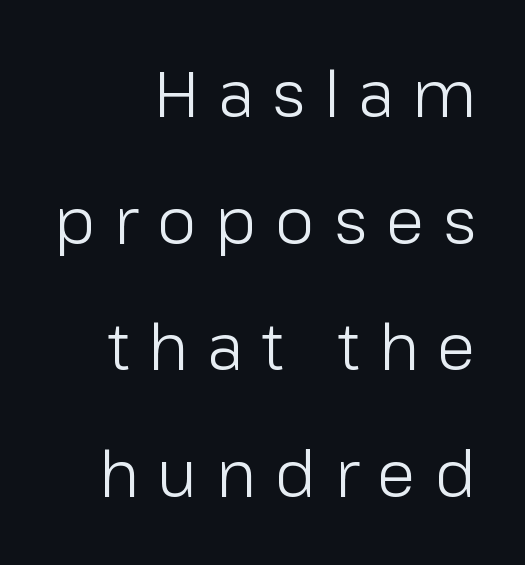
Do the characters align in a grid? No, the font is proportional. Stroke mass is kept to a normal reading level or below. Serif or sans? Sans — the stroke terminals are bare. Typeset ragged left — the right edge is the straight one. Unlike italic type, these characters show no tilt at all. A typesetter would call this heavily tracked-out type.
